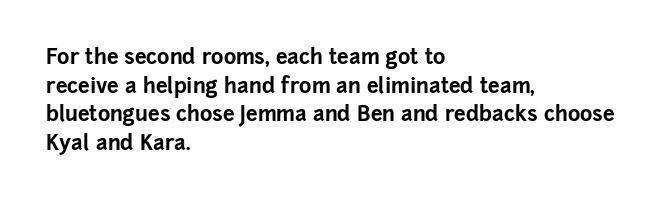
Notice how descenders clear the ascenders below comfortably — that's standard leading. Clear beneath every line of the passage. These lines are set flush left with a ragged right edge. The type sits square on the baseline with zero lean. Each word holds together tightly as a unit, with standard inter-letter gaps.
